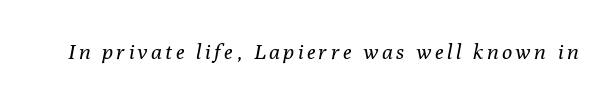
Q: Is the text bold? A: No.
Q: Is the text italic (slanted)? A: Yes, it leans right by about 10 degrees.
Q: Is the text underlined? A: No.
